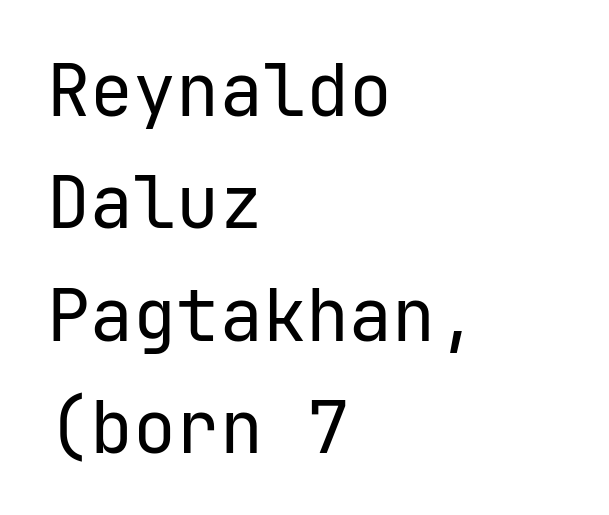
These glyphs show unthickened strokes, regular width or finer. Type without underlining. The text was rendered using a sans face with plain stroke endings. Characters follow at the spacing the type designer built in. The setting favours the left margin, as ordinary paragraphs usually do.
